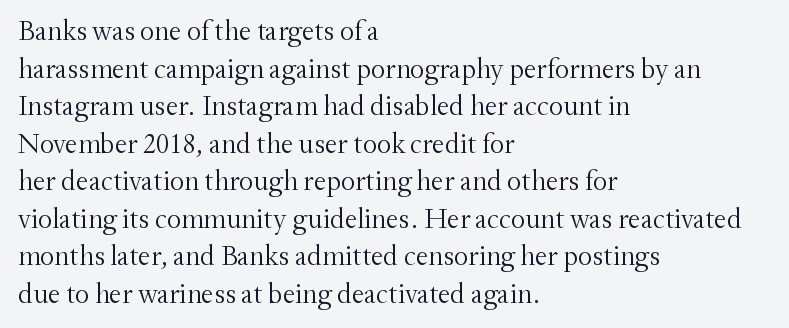
{"serif": "yes", "italic": "no", "bold": "no", "weight": "light", "width": "normal", "stroke_contrast": "medium", "x_height": "small", "monospaced": "no", "underline": "no", "align": "left", "line_spacing": "normal", "line_spacing_ratio": 1.34, "letter_spacing": "normal", "letter_spacing_em": 0.0, "glyph_px": 28}
